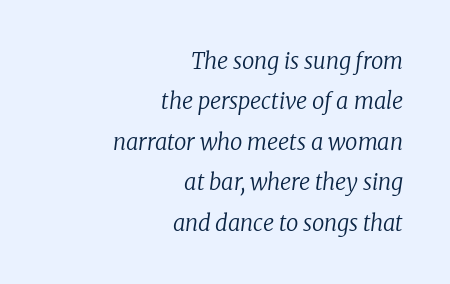
There is no visible air inserted between adjacent glyphs. Weight: not bold — regular or lighter. Short and long lines alike share a common ending point at right. Anything drawn beneath the words? Only blank space.
